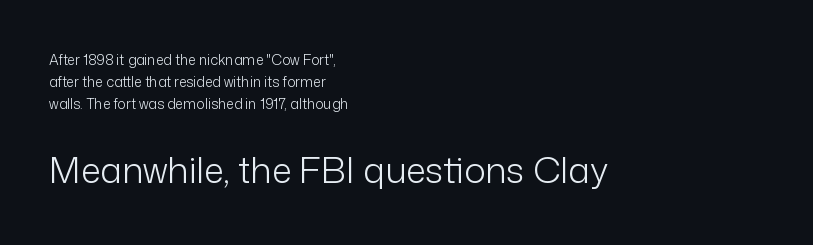
The passage is arranged the way most books set body copy — flush left. The face used here is rendered with its standard letterfit. You could not count columns in this text — the font is proportionally spaced. The font sits on the lighter half of the weight spectrum, regular included. Baseline-to-baseline distance is the conventional proportion of letter height. The typeface chosen for these lines omits serifs.
